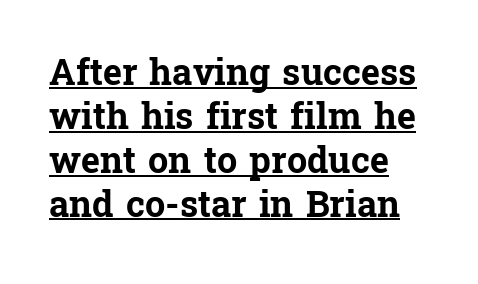
{"serif": "yes", "italic": "no", "bold": "yes", "weight": "bold", "width": "normal", "stroke_contrast": "low", "x_height": "medium", "monospaced": "no", "underline": "yes", "align": "left", "line_spacing_ratio": 1.22, "letter_spacing": "normal", "letter_spacing_em": 0.0, "glyph_px": 36}
